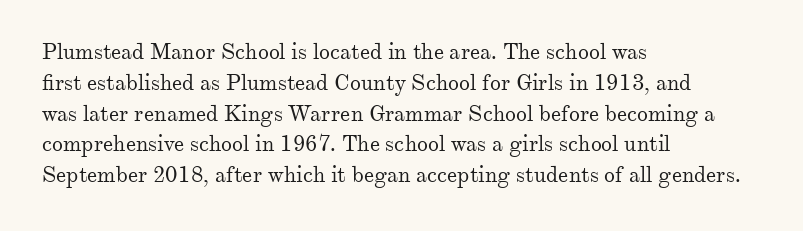
Q: Is the text bold? A: No.
Q: Is the text italic (slanted)? A: No, it is upright.
Q: Is the text underlined? A: No.
Q: How is the paragraph aligned? A: Left-aligned.
Q: Is the spacing between letters normal or unusually wide? A: Normal.
Q: Is the spacing between lines tight, normal or loose? A: Normal.
